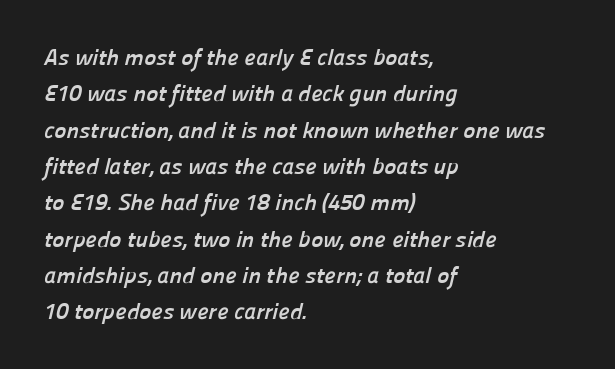
Q: Is the text bold? A: Yes.
Q: Is the text underlined? A: No.
Q: How is the paragraph aligned? A: Left-aligned.
Q: Is the spacing between letters normal or unusually wide? A: Normal.
Q: Is the spacing between lines tight, normal or loose? A: Normal.
